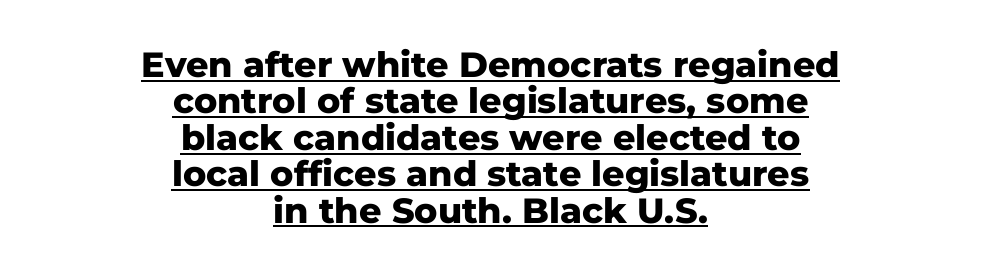
Q: Is the text bold? A: Yes.
Q: Is the text italic (slanted)? A: No, it is upright.
Q: Is the typeface a serif or a sans-serif typeface? A: Sans-serif.
Q: Is the text underlined? A: Yes.
Q: How is the paragraph aligned? A: Centered.
Q: Is the spacing between letters normal or unusually wide? A: Normal.
Q: Is the spacing between lines tight, normal or loose? A: Tight.
Q: Width (condensed, normal, or wide)? A: Normal.
Q: Stroke contrast? A: Low.
Q: x-height? A: Medium.
Q: Monospaced? A: No.
